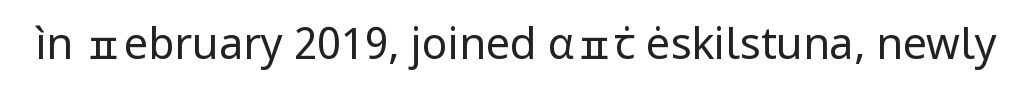
The glyphs in this specimen are sans serif. This is roman type, the default non-slanted kind. Stems and bowls with no extra thickness — not bold. Honestly, the letter spacing is just normal — you wouldn't notice it. The face used here is proportionally spaced, like ordinary book or web type.
